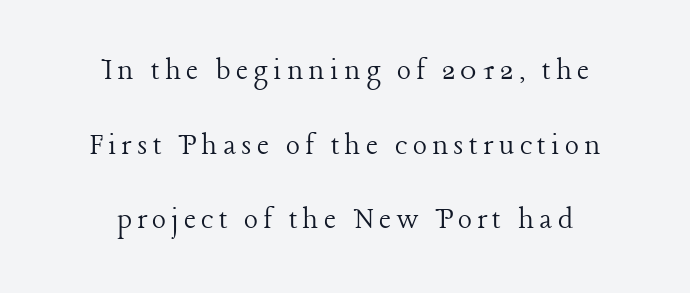
The image shows 33 px light serif type, upright; set centered, loose line spacing (2.26x), not underlined; low stroke contrast and a medium x-height.
